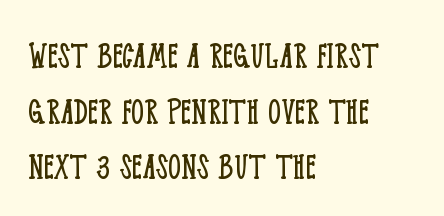
The image shows 40 px light, condensed serif type, upright; set left-aligned, normal line spacing (1.39x), normal letter spacing, not underlined; low stroke contrast and a large x-height.
